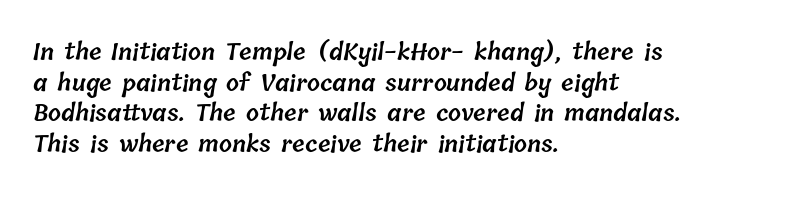
{"bold": "semi", "underline": "no", "align": "left", "line_spacing": "normal", "line_spacing_ratio": 1.33, "letter_spacing": "normal", "letter_spacing_em": 0.0, "glyph_px": 23}
